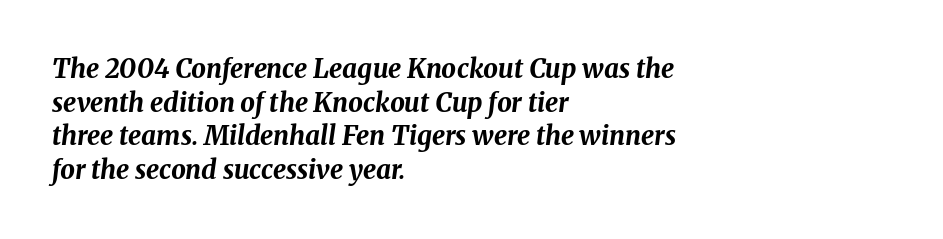
The image shows 26 px bold type, italic (leaning right); set left-aligned, normal line spacing (1.29x), normal letter spacing, not underlined.
